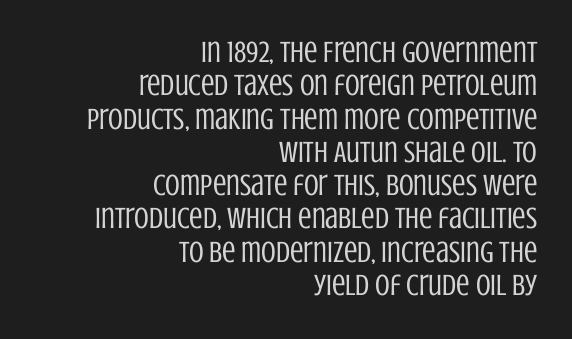
Q: Is the text bold? A: No.
Q: Is the text italic (slanted)? A: No, it is upright.
Q: Is the typeface a serif or a sans-serif typeface? A: Sans-serif.
Q: Is the text underlined? A: No.
Q: How is the paragraph aligned? A: Right-aligned.
Q: Is the spacing between letters normal or unusually wide? A: Normal.
Q: Is the spacing between lines tight, normal or loose? A: Tight.
Q: Width (condensed, normal, or wide)? A: Condensed.
Q: Stroke contrast? A: Low.
Q: x-height? A: Large.
Q: Monospaced? A: No.
